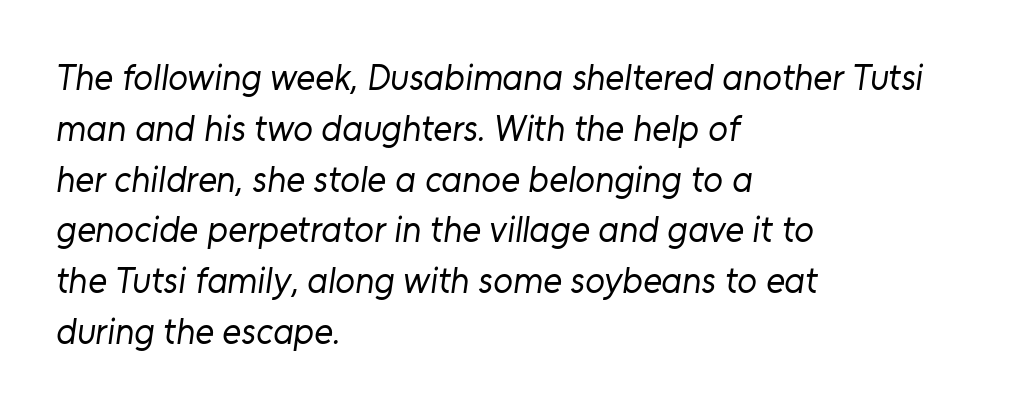
{"serif": "no", "bold": "no", "weight": "regular", "width": "normal", "stroke_contrast": "low", "x_height": "medium", "monospaced": "no", "underline": "no", "align": "left", "line_spacing": "normal", "line_spacing_ratio": 1.41, "letter_spacing": "normal", "letter_spacing_em": 0.0, "glyph_px": 36}
